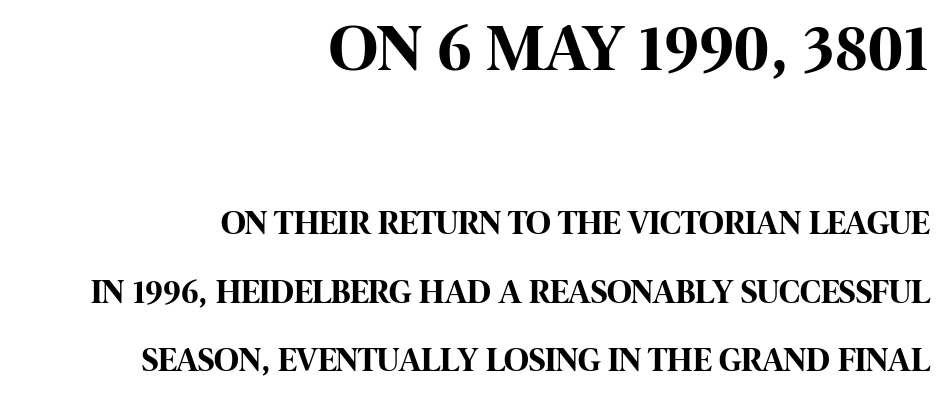
The specimen omits any rule beneath the text block's lines. Posture: vertical. You get the large type first, then a drop to smaller type. Line ends are locked; line starts wander.
